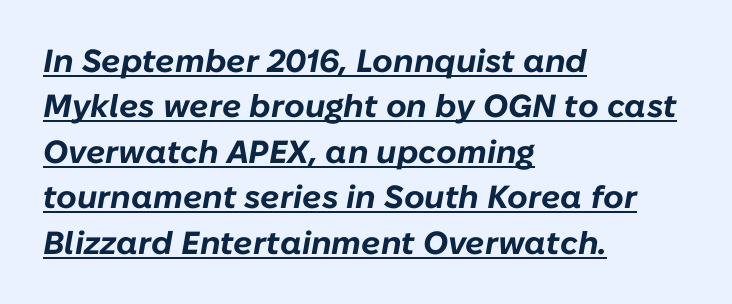
Q: Is the text bold? A: Yes.
Q: Is the text italic (slanted)? A: Yes, it leans right by about 10 degrees.
Q: Is the text underlined? A: Yes.
Q: How is the paragraph aligned? A: Left-aligned.
Q: Is the spacing between letters normal or unusually wide? A: Normal.
Q: Is the spacing between lines tight, normal or loose? A: Normal.
Q: Width (condensed, normal, or wide)? A: Normal.
Q: Stroke contrast? A: Low.
Q: x-height? A: Medium.
Q: Monospaced? A: No.
